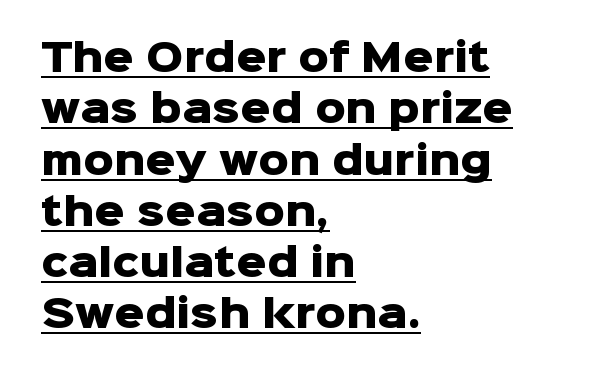
Q: Is the text bold? A: Yes.
Q: Is the text italic (slanted)? A: No, it is upright.
Q: Is the typeface a serif or a sans-serif typeface? A: Sans-serif.
Q: Is the text underlined? A: Yes.
Q: How is the paragraph aligned? A: Left-aligned.
Q: Is the spacing between letters normal or unusually wide? A: Normal.
Q: Is the spacing between lines tight, normal or loose? A: Normal.
Q: Width (condensed, normal, or wide)? A: Normal.
Q: Stroke contrast? A: Low.
Q: x-height? A: Medium.
Q: Monospaced? A: No.
